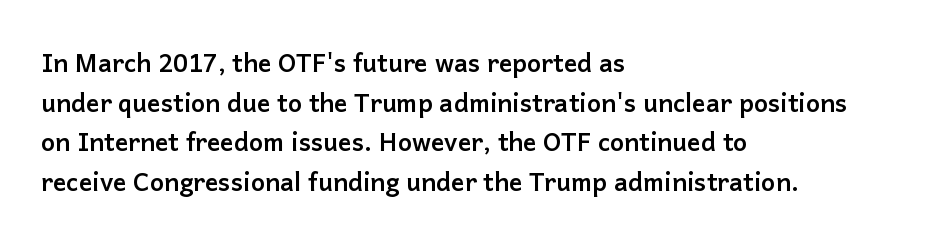
{"italic": "no", "bold": "yes", "underline": "no", "align": "left", "line_spacing": "normal", "line_spacing_ratio": 1.59, "letter_spacing": "normal", "letter_spacing_em": 0.0, "glyph_px": 25}
